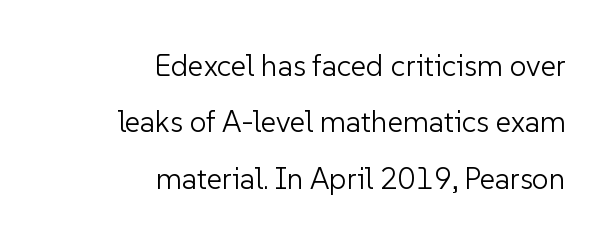
{"serif": "no", "italic": "no", "bold": "no", "weight": "light", "width": "normal", "stroke_contrast": "low", "x_height": "medium", "monospaced": "no", "underline": "no", "align": "right", "line_spacing_ratio": 1.88, "letter_spacing": "normal", "letter_spacing_em": 0.0, "glyph_px": 30}
